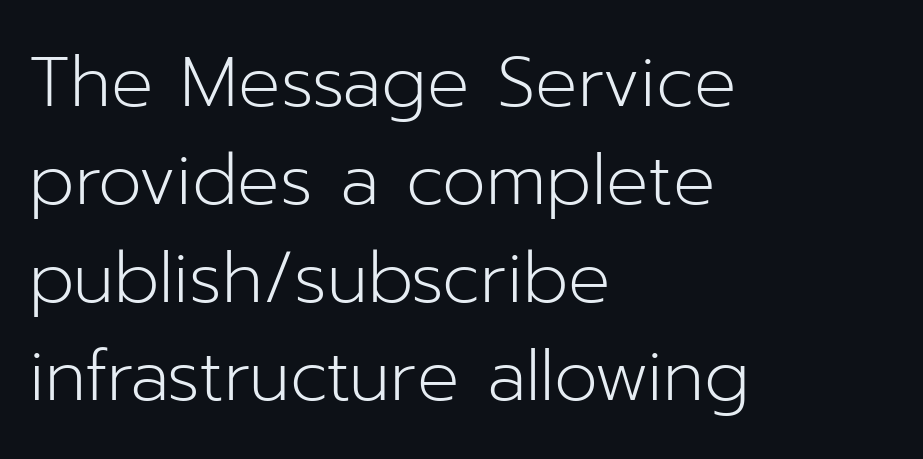
Q: Is the text bold? A: No.
Q: Is the text italic (slanted)? A: No, it is upright.
Q: Is the typeface a serif or a sans-serif typeface? A: Sans-serif.
Q: Is the text underlined? A: No.
Q: How is the paragraph aligned? A: Left-aligned.
Q: Is the spacing between letters normal or unusually wide? A: Normal.
Q: Is the spacing between lines tight, normal or loose? A: Normal.
Q: Width (condensed, normal, or wide)? A: Normal.
Q: Stroke contrast? A: Low.
Q: x-height? A: Medium.
Q: Monospaced? A: No.
